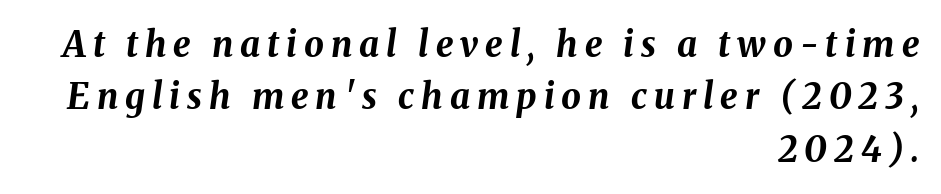
Q: Is the text bold? A: Yes.
Q: Is the text italic (slanted)? A: Yes, it leans right by about 8 degrees.
Q: Is the text underlined? A: No.
Q: How is the paragraph aligned? A: Right-aligned.
Q: Is the spacing between letters normal or unusually wide? A: Unusually wide.
Q: Is the spacing between lines tight, normal or loose? A: Normal.
Q: Width (condensed, normal, or wide)? A: Normal.
Q: Stroke contrast? A: Medium.
Q: x-height? A: Medium.
Q: Monospaced? A: No.
